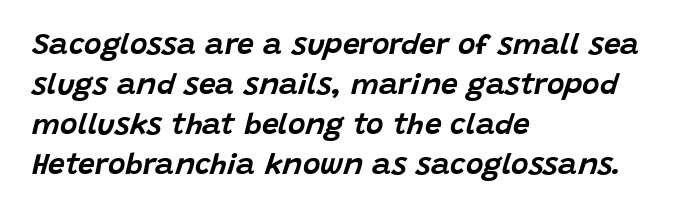
Q: Is the text italic (slanted)? A: Yes, it leans right by about 15 degrees.
Q: Is the text underlined? A: No.
Q: How is the paragraph aligned? A: Left-aligned.
Q: Is the spacing between letters normal or unusually wide? A: Normal.
Q: Is the spacing between lines tight, normal or loose? A: Normal.
Q: Width (condensed, normal, or wide)? A: Normal.
Q: Stroke contrast? A: Low.
Q: x-height? A: Large.
Q: Monospaced? A: No.
